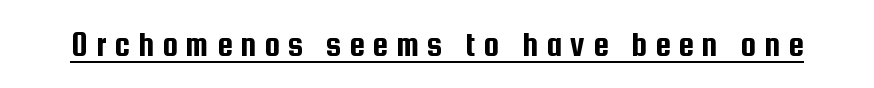
Q: Is the text italic (slanted)? A: No, it is upright.
Q: Is the typeface a serif or a sans-serif typeface? A: Sans-serif.
Q: Is the text underlined? A: Yes.
Q: Is the spacing between letters normal or unusually wide? A: Unusually wide.
Q: Width (condensed, normal, or wide)? A: Condensed.
Q: Stroke contrast? A: Low.
Q: x-height? A: Medium.
Q: Monospaced? A: No.
